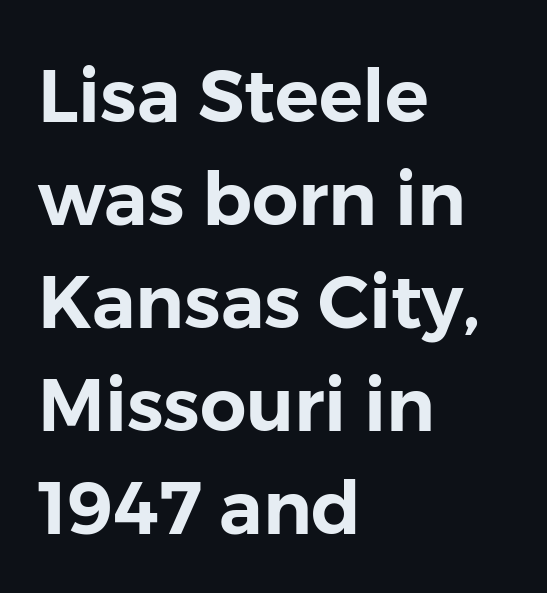
Is this a fixed-width face? No — the glyphs have proportional, varying widths. Nothing sits at the stroke ends, so this counts as sans-serif. Decoration check: the copy has no underline. Words appear dense and cohesive because spacing is normal.
